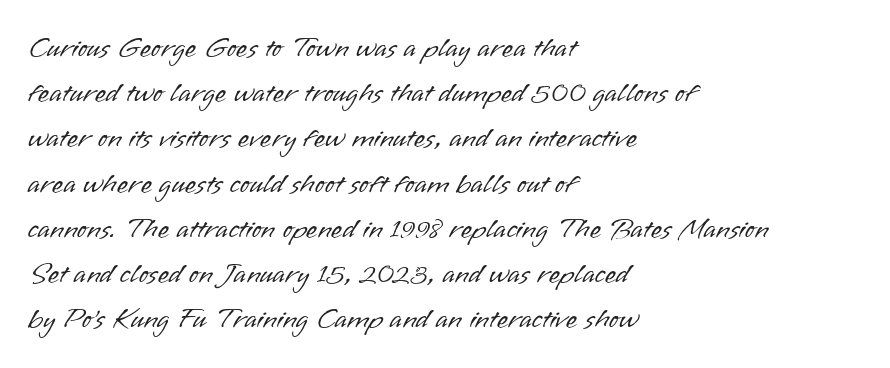
{"serif": "no", "bold": "no", "weight": "light", "width": "normal", "stroke_contrast": "low", "x_height": "small", "monospaced": "no", "underline": "no", "align": "left", "line_spacing": "normal", "line_spacing_ratio": 1.56, "letter_spacing": "normal", "letter_spacing_em": 0.0, "glyph_px": 29}
